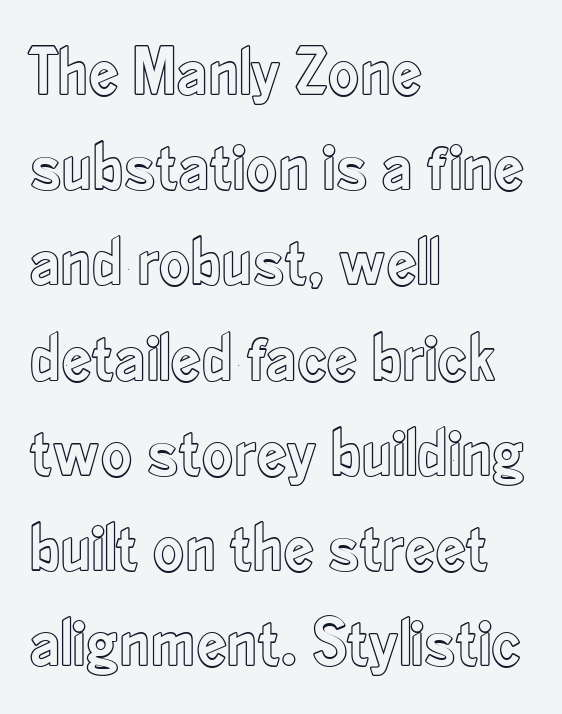
Q: Is the text italic (slanted)? A: No, it is upright.
Q: Is the text underlined? A: No.
Q: How is the paragraph aligned? A: Left-aligned.
Q: Is the spacing between letters normal or unusually wide? A: Normal.
Q: Is the spacing between lines tight, normal or loose? A: Normal.
Q: Width (condensed, normal, or wide)? A: Condensed.
Q: x-height? A: Small.
Q: Monospaced? A: No.
